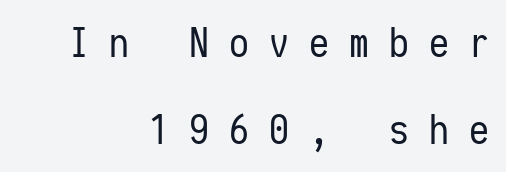
The compositor pushed each line to the right boundary. Does the type have serifs? No, each stem ends abruptly. Stem width sits at or under what a default text font uses. Here the designer chose a console-style face with uniform glyph widths. A typesetter would call this leading open, well beyond the default. Rule under the text: the space is simply empty.
